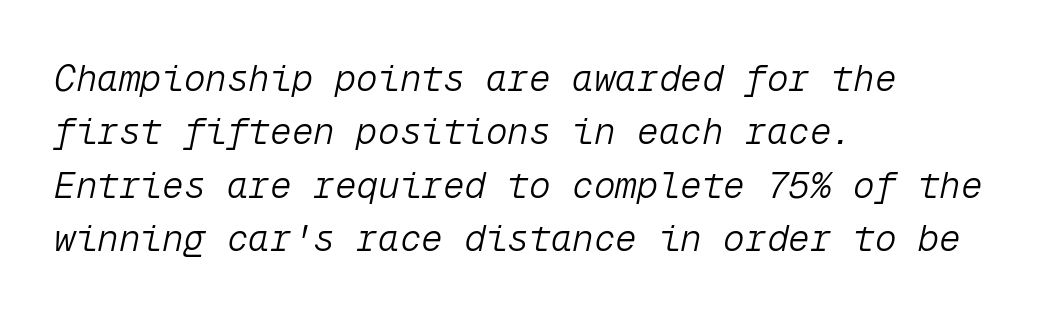
{"italic": "yes", "lean": "right", "slant_degrees": 12, "bold": "no", "weight": "light", "width": "normal", "stroke_contrast": "low", "x_height": "medium", "monospaced": "yes", "underline": "no", "align": "left", "line_spacing": "normal", "line_spacing_ratio": 1.48, "letter_spacing": "normal", "letter_spacing_em": 0.0, "glyph_px": 36}
